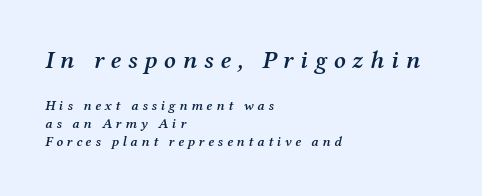
The image shows 25 px text type, italic (leaning right); set left-aligned, normal line spacing (1.29x), unusually wide letter spacing (+0.27 em), not underlined; the first (top) block is 1.79x larger.
